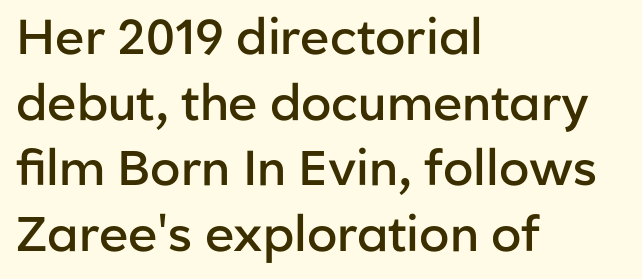
{"serif": "no", "italic": "no", "bold": "semi", "weight": "semibold", "width": "normal", "stroke_contrast": "low", "x_height": "medium", "monospaced": "no", "underline": "no", "align": "left", "line_spacing": "normal", "line_spacing_ratio": 1.34, "letter_spacing": "normal", "letter_spacing_em": 0.0, "glyph_px": 49}
